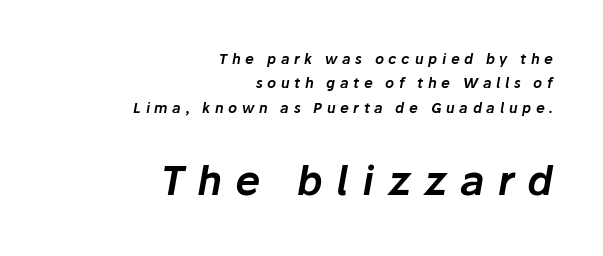
{"italic": "yes", "lean": "right", "slant_degrees": 10, "width": "normal", "stroke_contrast": "low", "x_height": "medium", "monospaced": "no", "underline": "no", "align": "right", "line_spacing_ratio": 1.75, "letter_spacing": "wide", "letter_spacing_em": 0.33, "larger_block": "second", "size_ratio": 2.86, "glyph_px": 40}
